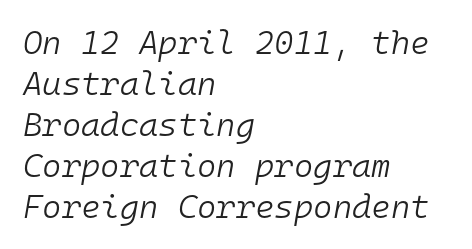
{"italic": "yes", "lean": "right", "slant_degrees": 10, "bold": "no", "weight": "light", "width": "normal", "stroke_contrast": "low", "x_height": "medium", "monospaced": "yes", "underline": "no", "align": "left", "line_spacing_ratio": 1.24, "letter_spacing": "normal", "letter_spacing_em": 0.0, "glyph_px": 33}
